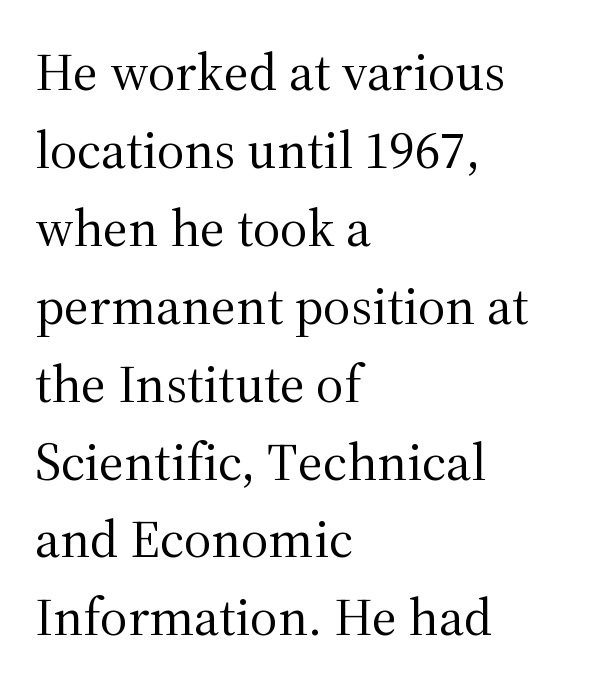
{"serif": "yes", "italic": "no", "bold": "no", "weight": "regular", "width": "normal", "stroke_contrast": "medium", "x_height": "medium", "monospaced": "no", "underline": "no", "align": "left", "line_spacing": "normal", "line_spacing_ratio": 1.47, "letter_spacing": "normal", "letter_spacing_em": 0.0, "glyph_px": 53}
